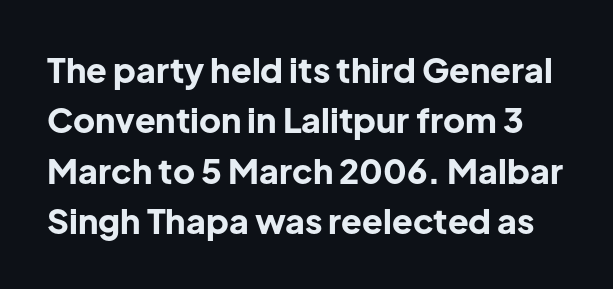
{"serif": "no", "italic": "no", "bold": "yes", "weight": "bold", "width": "normal", "stroke_contrast": "low", "x_height": "medium", "monospaced": "no", "underline": "no", "line_spacing": "normal", "line_spacing_ratio": 1.48, "letter_spacing": "normal", "letter_spacing_em": 0.0, "glyph_px": 34}
